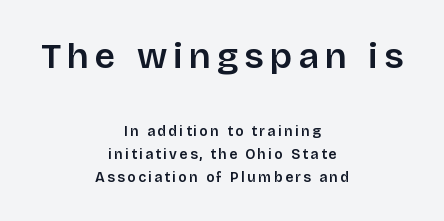
The image shows 36 px sans-serif type, upright; set centered, normal line spacing (1.65x), not underlined; the first (top) block is 2.57x larger; low stroke contrast and a large x-height.
